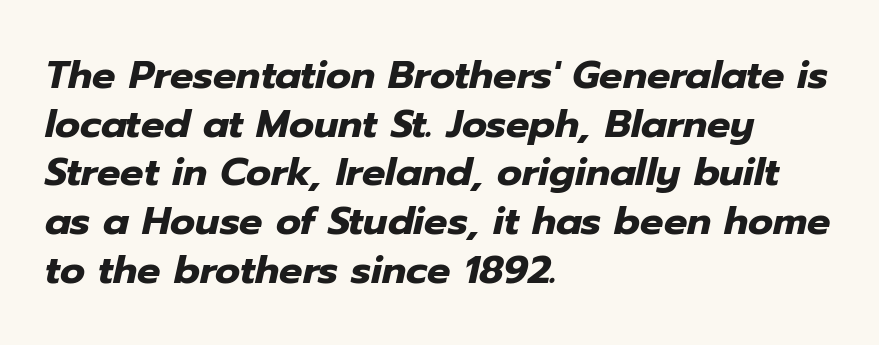
This is oblique type, the kind used for emphasis or titles. The rag falls on the right side of this text block. Lines of text with bare space underneath. Vertical spacing — default.
